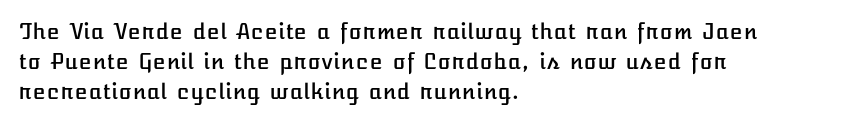
The lines sit at an ordinary, default distance from one another. In terms of posture, this sample is upright. What stands out about the letter spacing? Nothing — it is the standard amount. Leftover space on each line is placed entirely after the last word. Check the space under the baseline: it is left empty.
